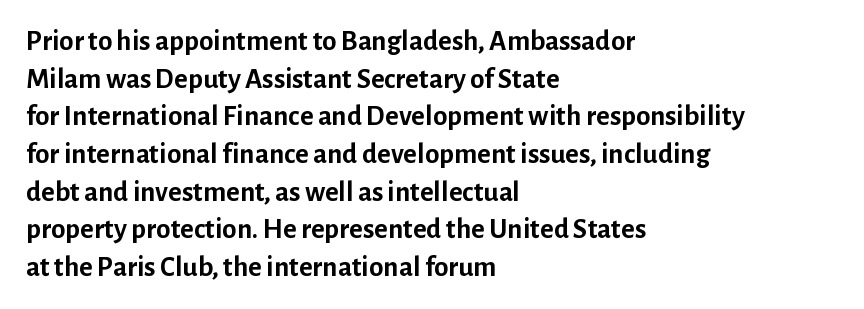
Q: Is the text bold? A: Yes.
Q: Is the text italic (slanted)? A: No, it is upright.
Q: Is the typeface a serif or a sans-serif typeface? A: Sans-serif.
Q: Is the text underlined? A: No.
Q: How is the paragraph aligned? A: Left-aligned.
Q: Is the spacing between letters normal or unusually wide? A: Normal.
Q: Is the spacing between lines tight, normal or loose? A: Normal.
Q: Width (condensed, normal, or wide)? A: Normal.
Q: Stroke contrast? A: Low.
Q: x-height? A: Medium.
Q: Monospaced? A: No.
